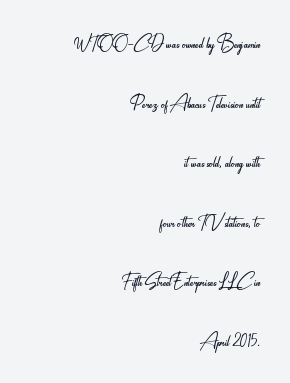
{"bold": "no", "underline": "no", "align": "right", "line_spacing": "loose", "line_spacing_ratio": 2.48, "letter_spacing": "normal", "letter_spacing_em": 0.0, "glyph_px": 24}
